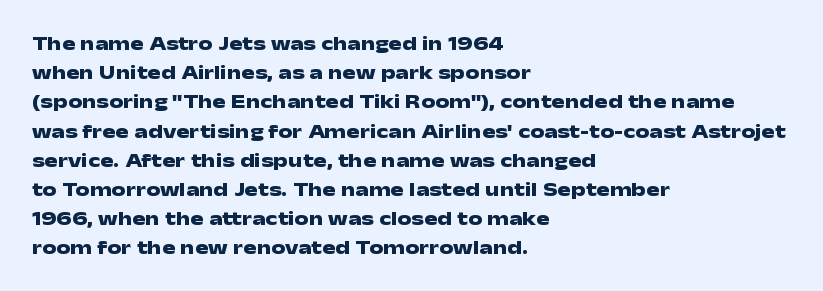
The glyphs are unaccompanied by any horizontal stroke below them. Line spacing here is normal. It's the straight-up-and-down kind of type. A dark, heavy texture on the line: the type is bold. The text block is weighted toward the left margin, trailing off unevenly rightward. Characters follow at the spacing the type designer built in.
